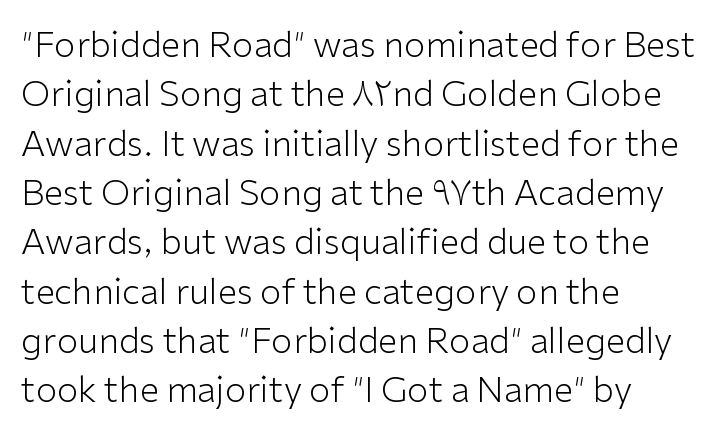
The image shows 35 px light sans-serif type, upright; set left-aligned, normal line spacing (1.41x), normal letter spacing, not underlined; low stroke contrast and a medium x-height.
